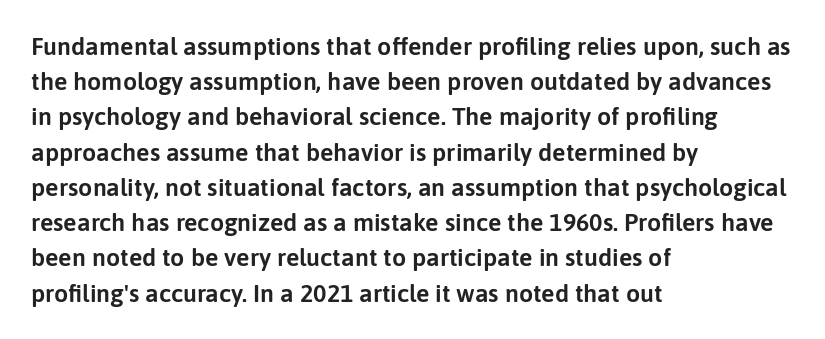
Q: Is the text italic (slanted)? A: No, it is upright.
Q: Is the text underlined? A: No.
Q: How is the paragraph aligned? A: Left-aligned.
Q: Is the spacing between letters normal or unusually wide? A: Normal.
Q: Is the spacing between lines tight, normal or loose? A: Normal.
